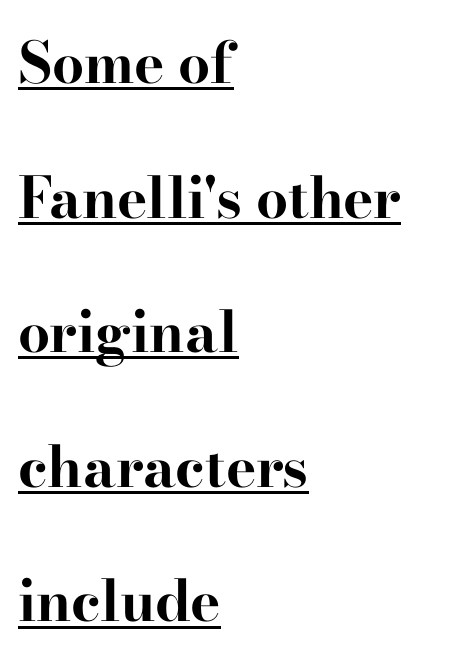
{"serif": "yes", "italic": "no", "bold": "yes", "weight": "bold", "width": "wide", "stroke_contrast": "high", "x_height": "small", "monospaced": "no", "underline": "yes", "align": "left", "line_spacing": "loose", "line_spacing_ratio": 2.36, "letter_spacing": "normal", "letter_spacing_em": 0.0, "glyph_px": 57}
